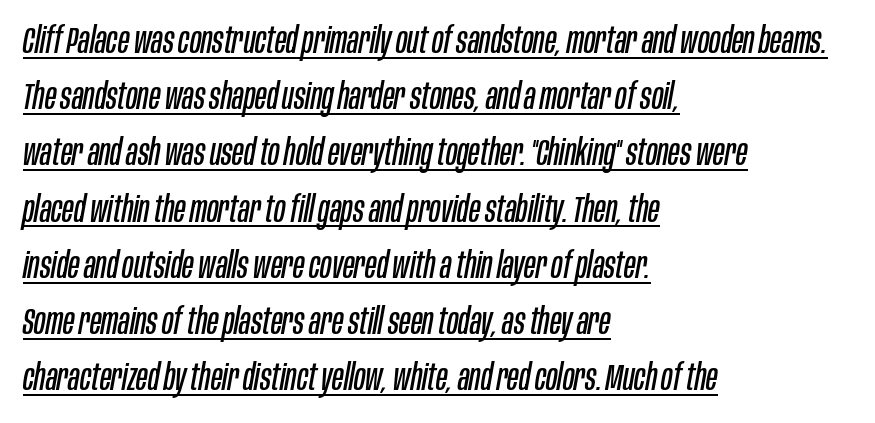
The image shows 37 px regular-weight, condensed type, italic (leaning right); set left-aligned, normal line spacing (1.52x), normal letter spacing, underlined; low stroke contrast and a large x-height.
